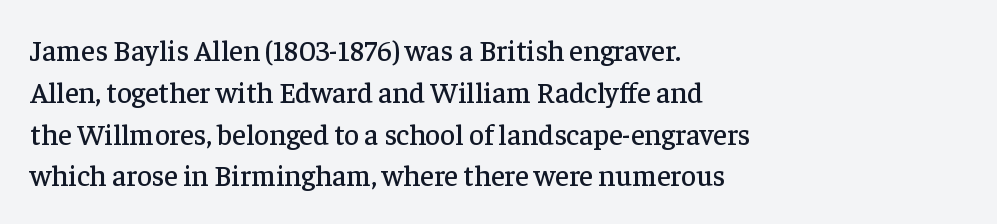
{"serif": "yes", "italic": "no", "width": "normal", "stroke_contrast": "low", "x_height": "medium", "monospaced": "no", "underline": "no", "align": "left", "line_spacing": "normal", "line_spacing_ratio": 1.44, "letter_spacing": "normal", "letter_spacing_em": 0.0, "glyph_px": 29}
